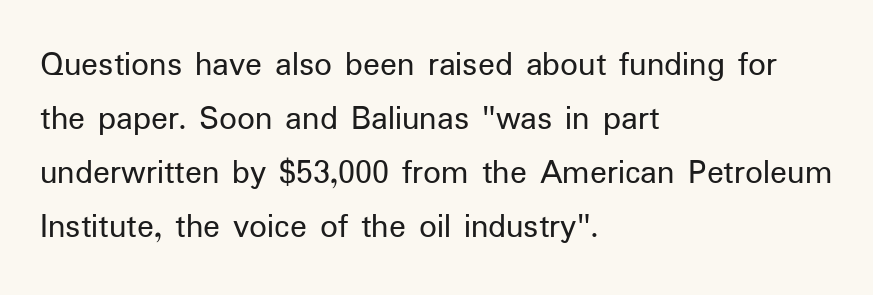
The glyphs are unaccompanied by any horizontal stroke below them. Regarding serifs, this sample does without them. The designer left line spacing at the default. What stands out about the letter spacing? Nothing — it is the standard amount. Each letter keeps its own natural width here, so spacing adapts to shape. These lines stack with their left ends in a neat column.
